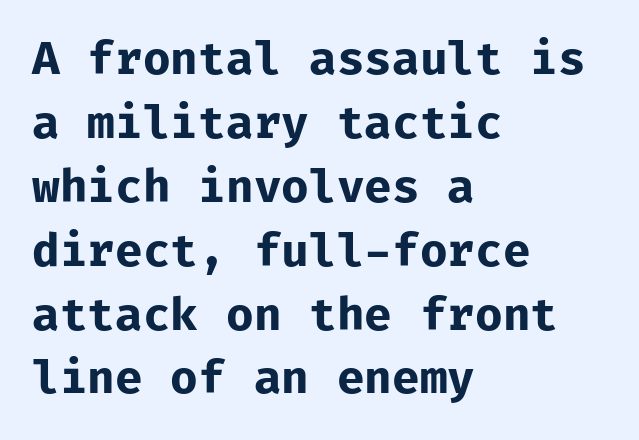
Q: Is the text bold? A: Yes.
Q: Is the text italic (slanted)? A: No, it is upright.
Q: Is the typeface a serif or a sans-serif typeface? A: Sans-serif.
Q: Is the text underlined? A: No.
Q: How is the paragraph aligned? A: Left-aligned.
Q: Is the spacing between letters normal or unusually wide? A: Normal.
Q: Is the spacing between lines tight, normal or loose? A: Normal.
Q: Width (condensed, normal, or wide)? A: Normal.
Q: Stroke contrast? A: Low.
Q: x-height? A: Medium.
Q: Monospaced? A: Yes.
